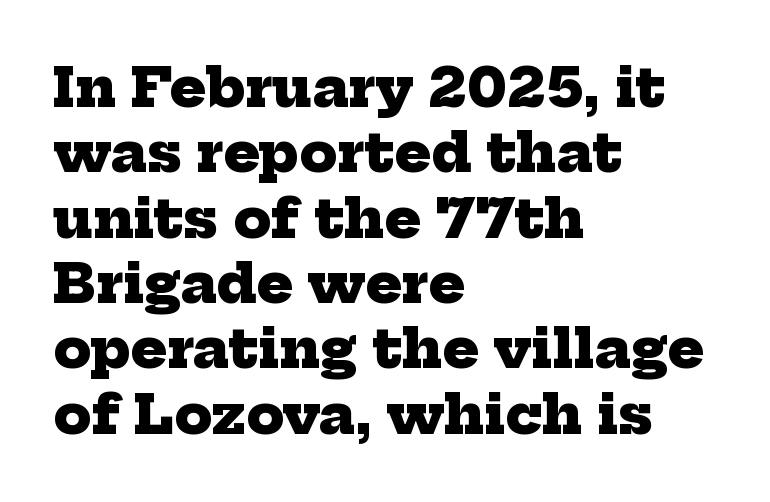
{"serif": "yes", "bold": "yes", "weight": "heavy", "width": "normal", "stroke_contrast": "low", "x_height": "medium", "monospaced": "no", "underline": "no", "align": "left", "line_spacing_ratio": 1.21, "letter_spacing": "normal", "letter_spacing_em": 0.0, "glyph_px": 54}
